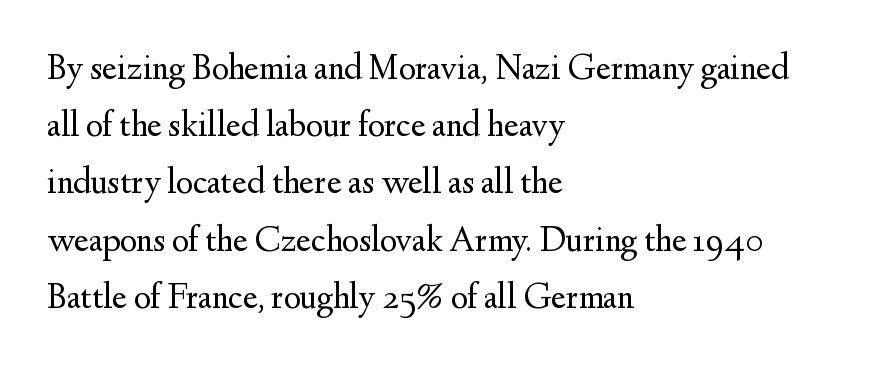
{"serif": "yes", "italic": "no", "bold": "no", "weight": "regular", "width": "normal", "stroke_contrast": "medium", "x_height": "small", "monospaced": "no", "underline": "no", "align": "left", "line_spacing": "normal", "line_spacing_ratio": 1.59, "letter_spacing": "normal", "letter_spacing_em": 0.0, "glyph_px": 36}
